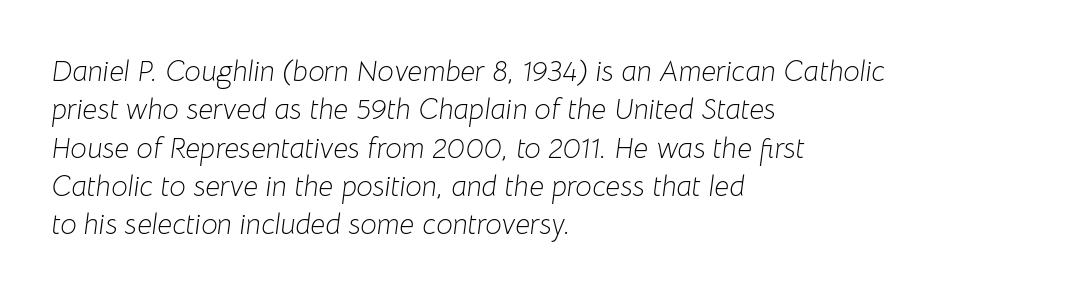
{"italic": "yes", "lean": "right", "slant_degrees": 8, "bold": "no", "weight": "light", "width": "normal", "stroke_contrast": "low", "x_height": "medium", "monospaced": "no", "underline": "no", "align": "left", "line_spacing": "normal", "line_spacing_ratio": 1.32, "letter_spacing": "normal", "letter_spacing_em": 0.0, "glyph_px": 29}
